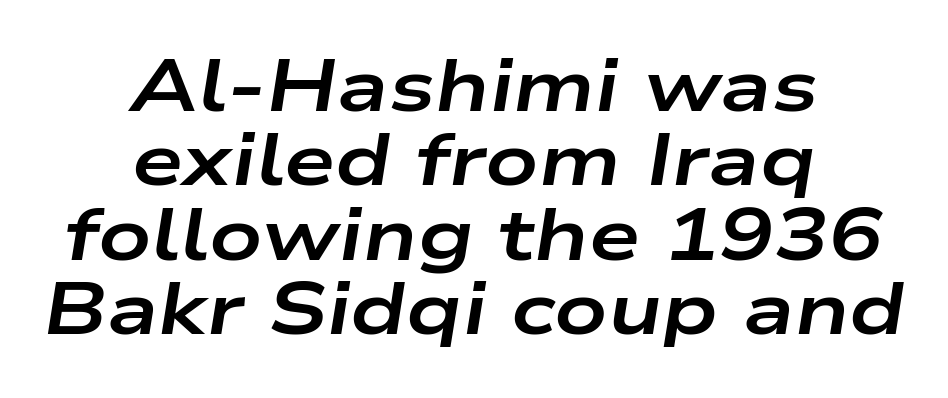
The text carries the slant typical of an italic or oblique font. A clean baseline with only descenders dipping below it. The compositor balanced each line on the midline. Compared with typical body copy, the letter spacing here is the same.
